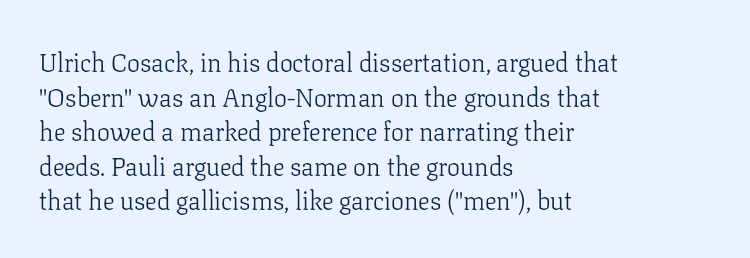
{"italic": "no", "bold": "no", "underline": "no", "align": "left", "line_spacing": "normal", "line_spacing_ratio": 1.33, "letter_spacing": "normal", "letter_spacing_em": 0.0, "glyph_px": 26}
